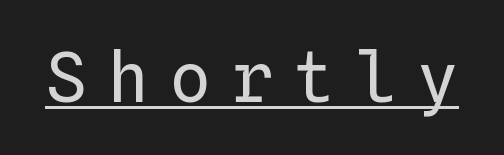
The image shows 68 px regular-weight type, upright, monospaced; set unusually wide letter spacing (+0.31 em), underlined; low stroke contrast and a medium x-height.
